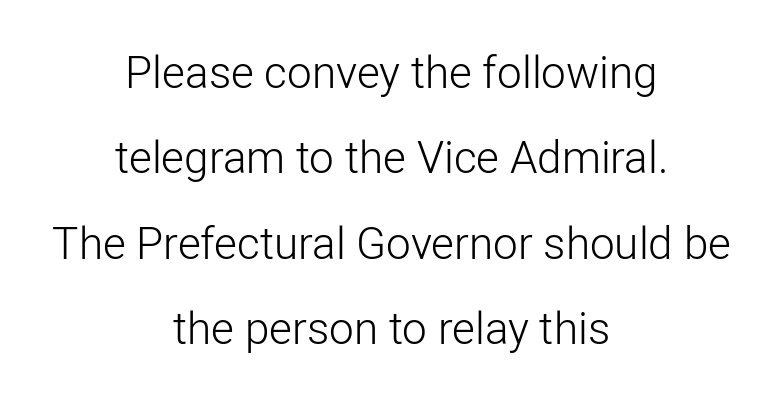
{"serif": "no", "italic": "no", "bold": "no", "weight": "light", "width": "normal", "stroke_contrast": "low", "x_height": "medium", "monospaced": "no", "underline": "no", "align": "center", "line_spacing": "loose", "line_spacing_ratio": 1.94, "letter_spacing": "normal", "letter_spacing_em": 0.0, "glyph_px": 44}
